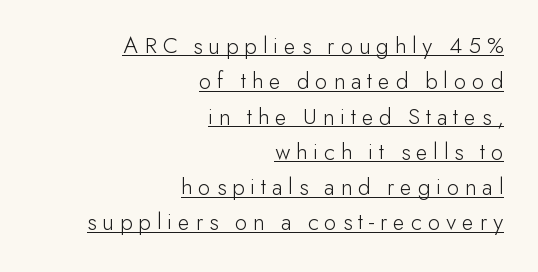
The image shows 24 px text type, upright; set right-aligned, normal line spacing (1.47x), unusually wide letter spacing (+0.25 em), underlined.
